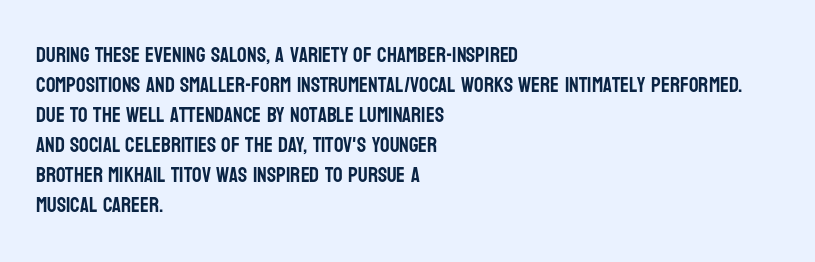
{"italic": "no", "underline": "no", "align": "left", "line_spacing": "normal", "line_spacing_ratio": 1.43, "letter_spacing": "normal", "letter_spacing_em": 0.0, "glyph_px": 21}
